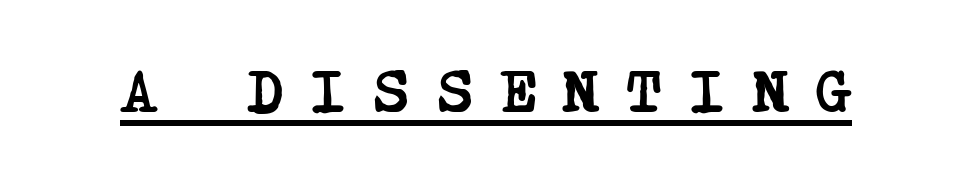
{"serif": "yes", "bold": "yes", "weight": "semibold", "width": "condensed", "stroke_contrast": "low", "x_height": "large", "underline": "yes", "letter_spacing": "wide", "letter_spacing_em": 0.45, "glyph_px": 61}
